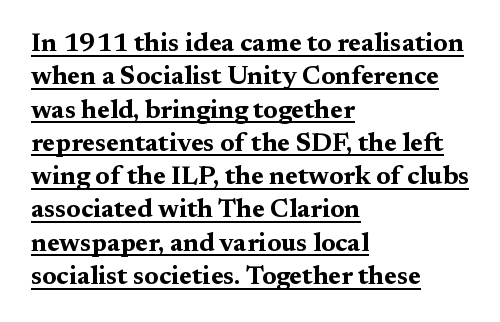
{"italic": "no", "bold": "yes", "underline": "yes", "align": "left", "line_spacing": "normal", "line_spacing_ratio": 1.28, "letter_spacing": "normal", "letter_spacing_em": 0.0, "glyph_px": 26}
